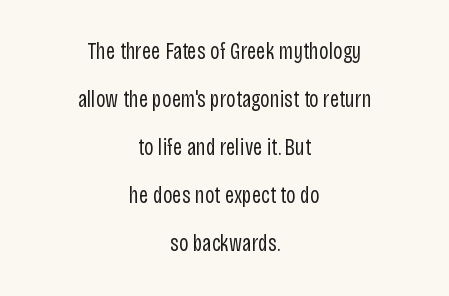
The image shows 23 px text type, upright; set centered, loose line spacing (2.09x), normal letter spacing, not underlined.
